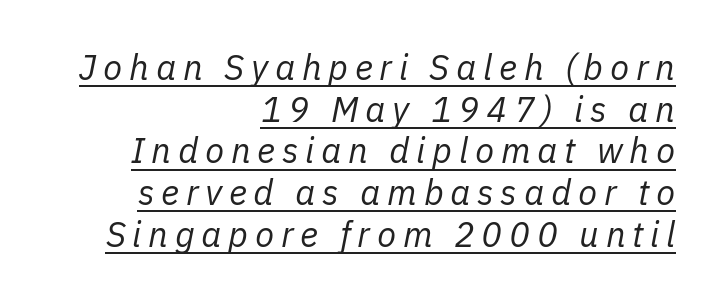
Q: Is the text bold? A: No.
Q: Is the text italic (slanted)? A: Yes, it leans right by about 11 degrees.
Q: Is the text underlined? A: Yes.
Q: How is the paragraph aligned? A: Right-aligned.
Q: Width (condensed, normal, or wide)? A: Normal.
Q: Stroke contrast? A: Low.
Q: x-height? A: Medium.
Q: Monospaced? A: No.
